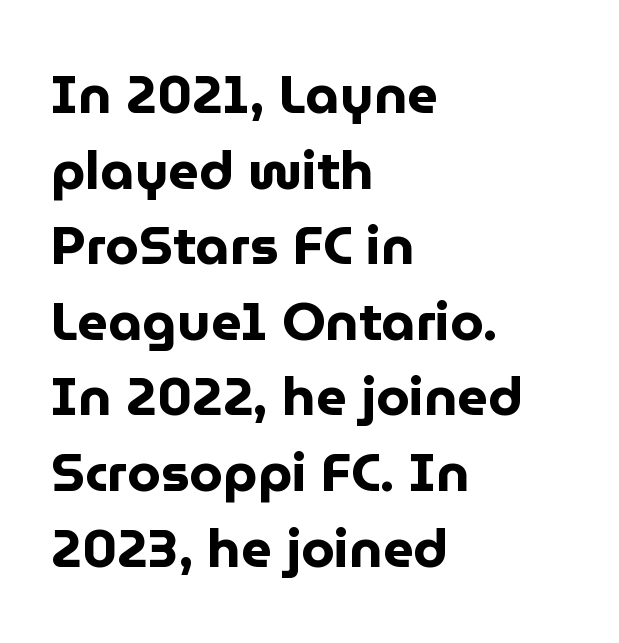
The image shows 54 px bold sans-serif type, upright; set left-aligned, normal line spacing (1.4x), normal letter spacing, not underlined; low stroke contrast and a medium x-height.
